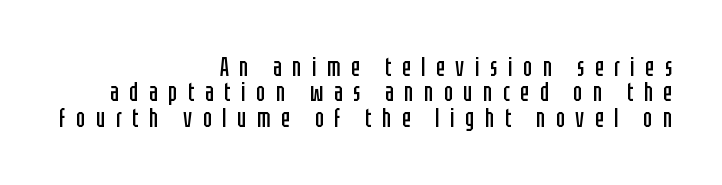
{"italic": "no", "bold": "no", "underline": "no", "align": "right", "line_spacing": "tight", "line_spacing_ratio": 0.98, "letter_spacing": "wide", "letter_spacing_em": 0.41, "glyph_px": 26}
